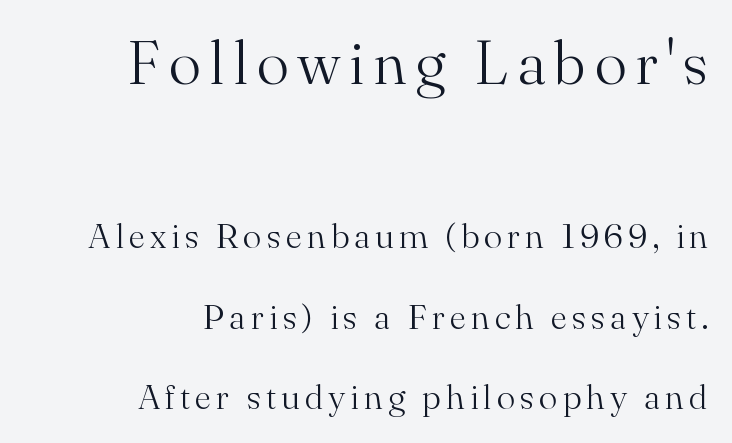
{"serif": "yes", "italic": "no", "bold": "no", "weight": "light", "width": "normal", "stroke_contrast": "medium", "x_height": "small", "monospaced": "no", "underline": "no", "align": "right", "line_spacing": "loose", "line_spacing_ratio": 2.3, "larger_block": "first", "size_ratio": 1.74, "glyph_px": 61}
